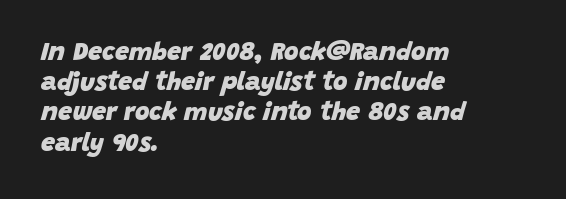
{"italic": "yes", "lean": "right", "slant_degrees": 15, "bold": "yes", "underline": "no", "align": "left", "line_spacing_ratio": 1.21, "letter_spacing": "normal", "letter_spacing_em": 0.0, "glyph_px": 25}
